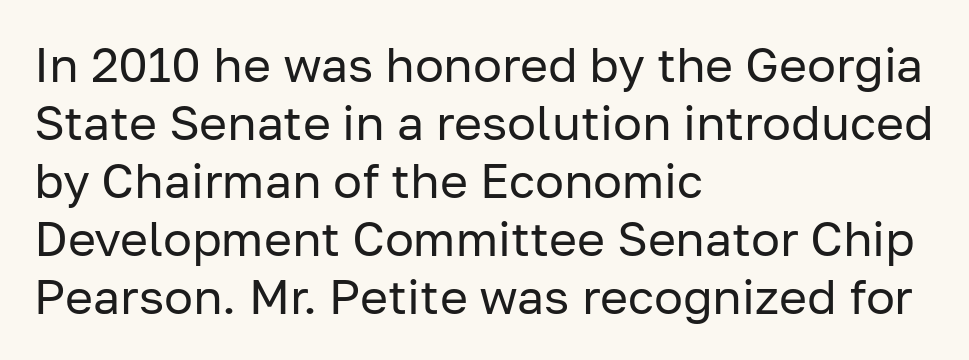
{"serif": "no", "italic": "no", "bold": "no", "weight": "regular", "width": "normal", "stroke_contrast": "low", "x_height": "medium", "monospaced": "no", "underline": "no", "align": "left", "line_spacing_ratio": 1.21, "letter_spacing": "normal", "letter_spacing_em": 0.0, "glyph_px": 48}
